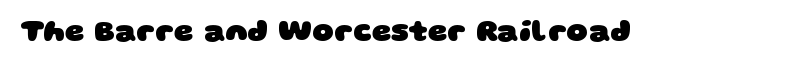
{"serif": "no", "bold": "yes", "weight": "heavy", "width": "wide", "stroke_contrast": "low", "x_height": "large", "monospaced": "no", "underline": "no", "letter_spacing": "normal", "letter_spacing_em": 0.0, "glyph_px": 30}
